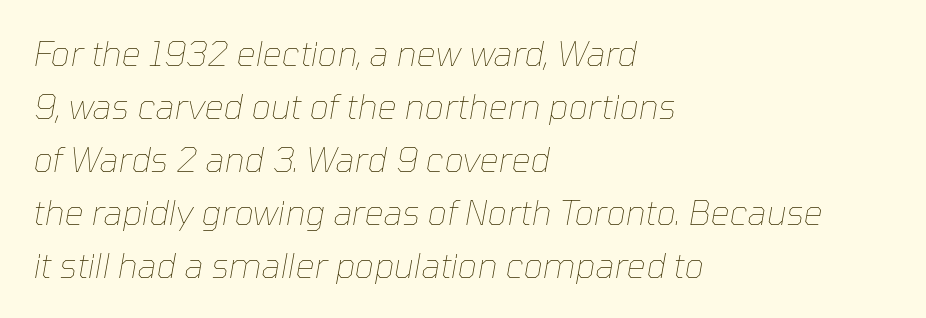
The space between consecutive lines is moderate. You could call the tracking neutral — neither tight nor loose. There's an unmistakable incline to the writing here. Underlining? Definitely not there. Teacher's note: observe the even left margin — that is flush-left alignment.
